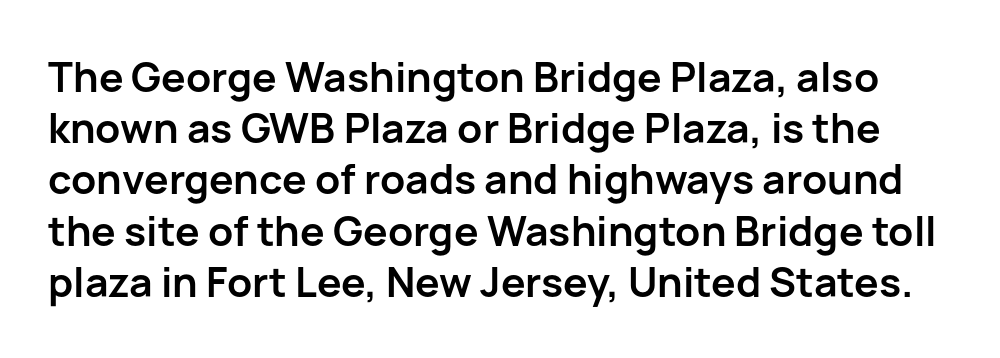
The image shows 41 px semibold sans-serif type, upright; set normal line spacing (1.25x), normal letter spacing, not underlined; low stroke contrast and a medium x-height.
